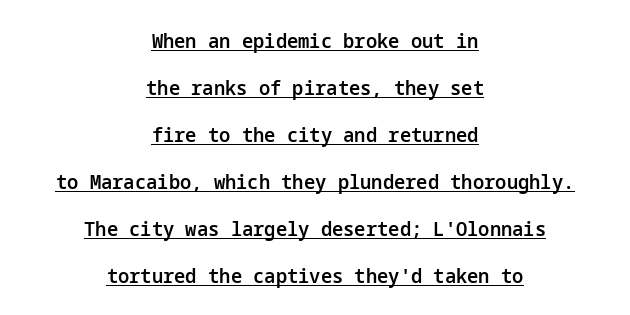
{"italic": "no", "bold": "semi", "underline": "yes", "align": "center", "line_spacing": "loose", "line_spacing_ratio": 2.35, "letter_spacing": "normal", "letter_spacing_em": 0.0, "glyph_px": 20}
